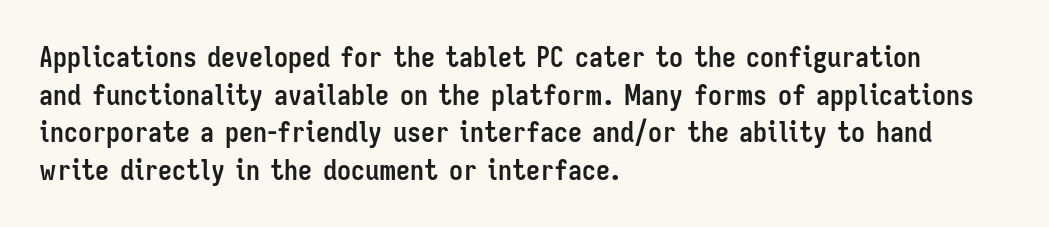
The letters stand straight up with perfectly vertical stems. Nope, no serifs anywhere on these letters. On the weight axis this lands at bold, roughly 700. Glance below the letters and you will spot only blank space. The space between consecutive lines is moderate.
